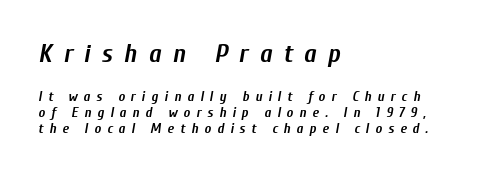
{"italic": "yes", "lean": "right", "slant_degrees": 10, "bold": "yes", "underline": "no", "align": "left", "line_spacing": "tight", "line_spacing_ratio": 1.14, "letter_spacing": "wide", "letter_spacing_em": 0.43, "larger_block": "first", "size_ratio": 1.86, "glyph_px": 26}
